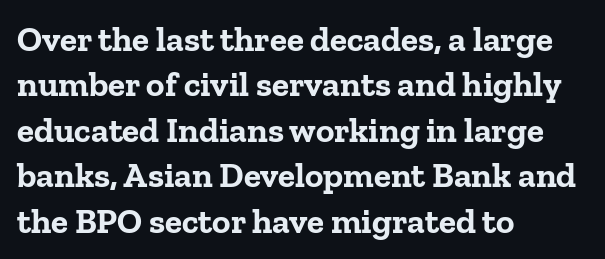
{"serif": "yes", "italic": "no", "bold": "yes", "weight": "bold", "width": "normal", "stroke_contrast": "low", "x_height": "medium", "monospaced": "no", "underline": "no", "align": "left", "line_spacing": "normal", "line_spacing_ratio": 1.3, "letter_spacing": "normal", "letter_spacing_em": 0.0, "glyph_px": 35}
